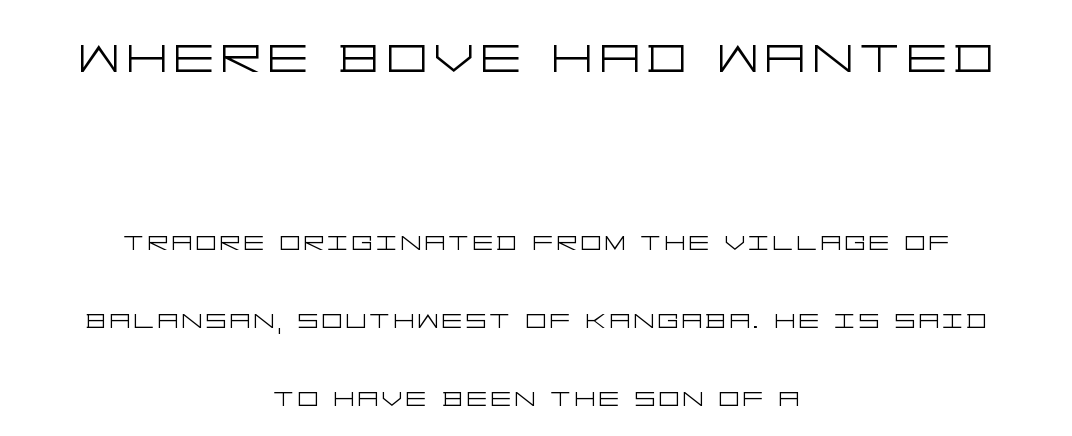
Descenders hang freely into open space. Note: no serifs on the glyphs. The typesetter chose a symmetrical, centered arrangement here. Typesetter's note — upper block bumped up in size, lower block left smaller. The specimen reads as upright at a glance. Successive baselines arrive slowly, with a big drop between each.
